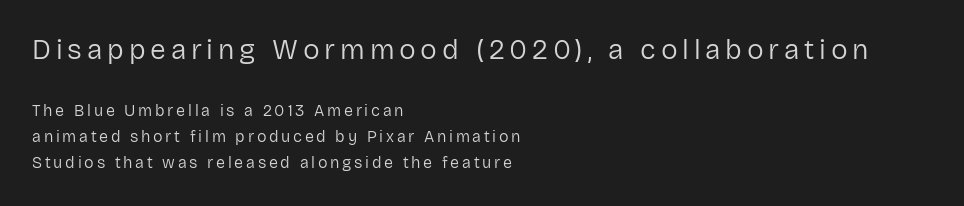
{"serif": "no", "italic": "no", "bold": "no", "weight": "regular", "width": "normal", "stroke_contrast": "low", "x_height": "medium", "monospaced": "no", "underline": "no", "align": "left", "line_spacing": "normal", "line_spacing_ratio": 1.65, "larger_block": "first", "size_ratio": 1.75, "glyph_px": 28}
